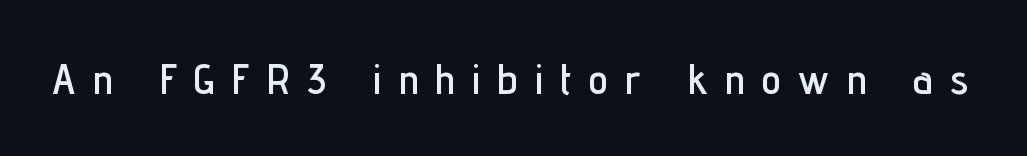
{"serif": "no", "italic": "no", "width": "condensed", "stroke_contrast": "low", "x_height": "medium", "monospaced": "no", "underline": "no", "letter_spacing": "wide", "letter_spacing_em": 0.41, "glyph_px": 43}
